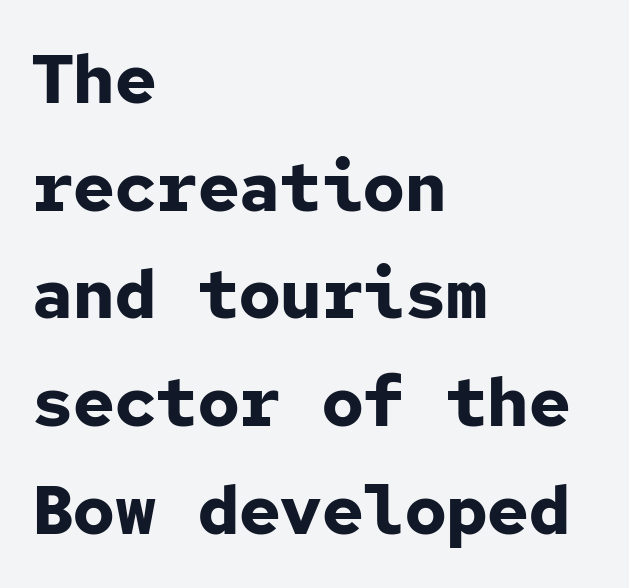
The image shows 69 px bold sans-serif type, upright, monospaced; set left-aligned, normal line spacing (1.56x), normal letter spacing, not underlined; low stroke contrast and a medium x-height.
